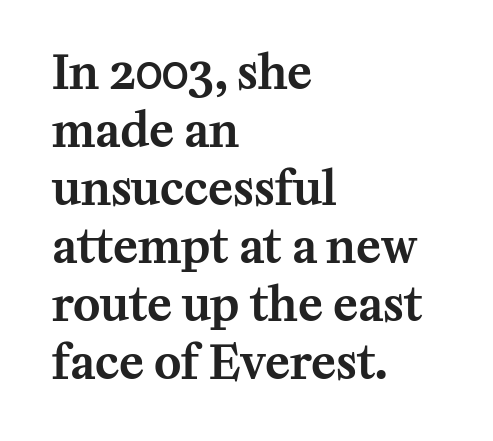
{"serif": "yes", "italic": "no", "width": "normal", "stroke_contrast": "medium", "x_height": "medium", "monospaced": "no", "underline": "no", "align": "left", "line_spacing": "normal", "line_spacing_ratio": 1.26, "letter_spacing": "normal", "letter_spacing_em": 0.0, "glyph_px": 46}
